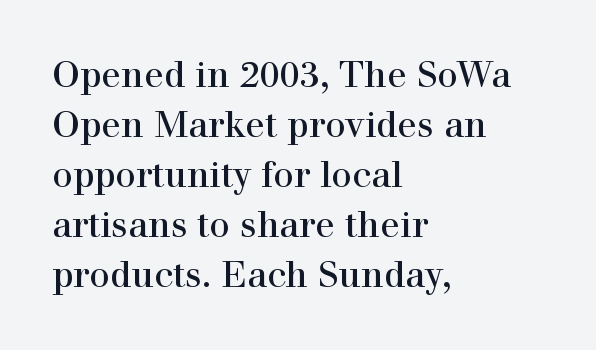
Look at the bottom of the vertical strokes: they flare into serifs here. This is the regular roman posture of the typeface. Spacing between characters is what you'd get straight out of the box. Line beginnings align vertically; line endings do not. Here the designer chose a conventional face with non-uniform glyph widths. The font sits on the lighter half of the weight spectrum, regular included.
